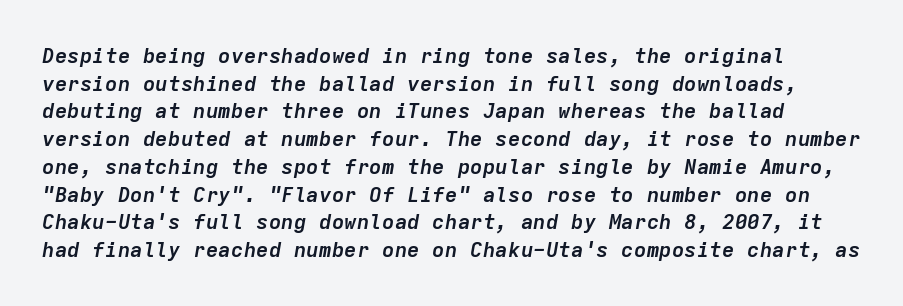
Each row of text sits above clean, open space. Each new line begins a customary step beneath the previous one. Stroke thickness is high; the sample reads as a true bold. Students, note that the glyphs here touch the page at normal intervals. Designer's note — italics engaged.
